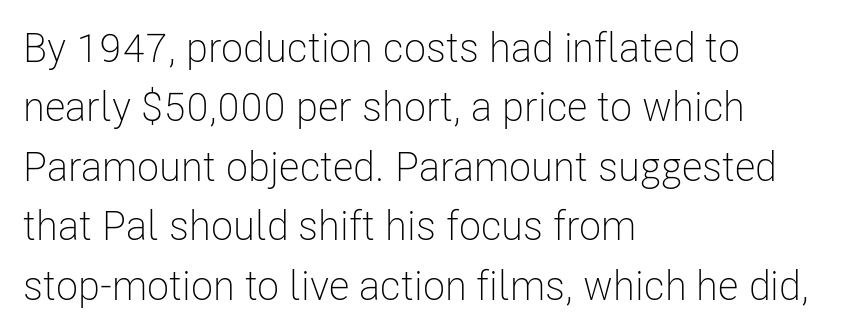
Q: Is the text bold? A: No.
Q: Is the text italic (slanted)? A: No, it is upright.
Q: Is the typeface a serif or a sans-serif typeface? A: Sans-serif.
Q: Is the text underlined? A: No.
Q: How is the paragraph aligned? A: Left-aligned.
Q: Is the spacing between letters normal or unusually wide? A: Normal.
Q: Is the spacing between lines tight, normal or loose? A: Normal.
Q: Width (condensed, normal, or wide)? A: Condensed.
Q: Stroke contrast? A: Low.
Q: x-height? A: Medium.
Q: Monospaced? A: No.
